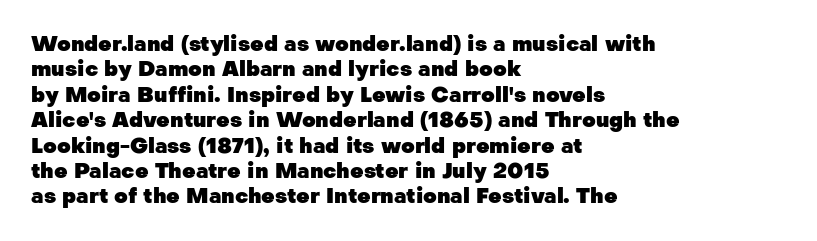
Q: Is the text bold? A: Yes.
Q: Is the text italic (slanted)? A: No, it is upright.
Q: Is the text underlined? A: No.
Q: How is the paragraph aligned? A: Left-aligned.
Q: Is the spacing between letters normal or unusually wide? A: Normal.
